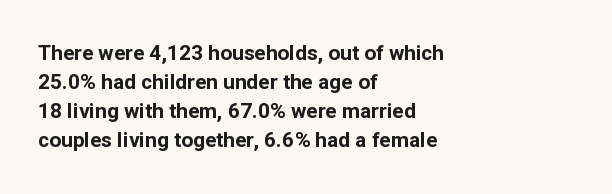
The image shows 21 px bold type, upright; set left-aligned, normal line spacing (1.38x), normal letter spacing, not underlined.
